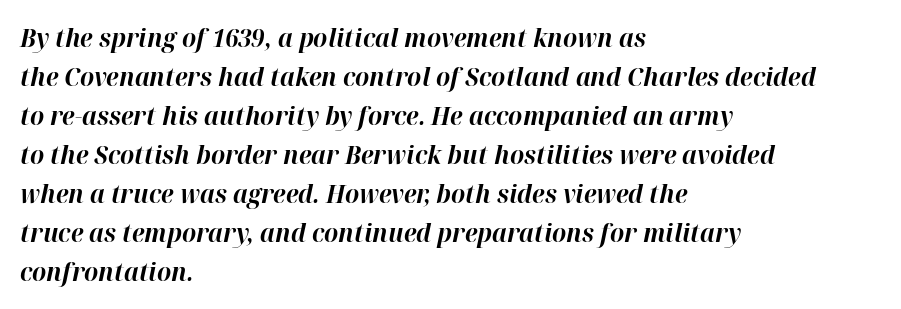
Q: Is the text bold? A: Yes.
Q: Is the text italic (slanted)? A: Yes, it leans right by about 12 degrees.
Q: Is the text underlined? A: No.
Q: How is the paragraph aligned? A: Left-aligned.
Q: Is the spacing between letters normal or unusually wide? A: Normal.
Q: Is the spacing between lines tight, normal or loose? A: Normal.
